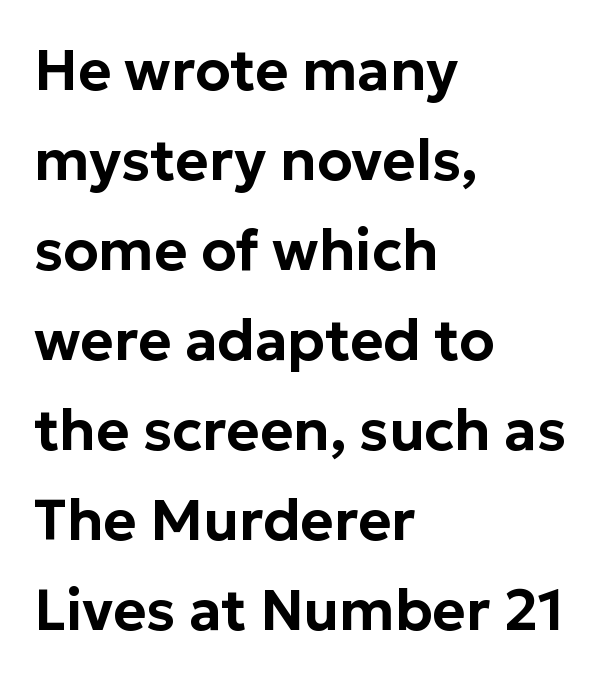
Q: Is the text italic (slanted)? A: No, it is upright.
Q: Is the typeface a serif or a sans-serif typeface? A: Sans-serif.
Q: Is the text underlined? A: No.
Q: How is the paragraph aligned? A: Left-aligned.
Q: Is the spacing between letters normal or unusually wide? A: Normal.
Q: Is the spacing between lines tight, normal or loose? A: Normal.
Q: Width (condensed, normal, or wide)? A: Normal.
Q: Stroke contrast? A: Low.
Q: x-height? A: Medium.
Q: Monospaced? A: No.
